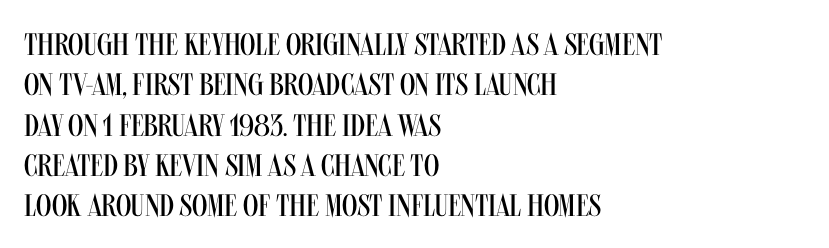
Q: Is the text bold? A: No.
Q: Is the text italic (slanted)? A: No, it is upright.
Q: Is the typeface a serif or a sans-serif typeface? A: Sans-serif.
Q: Is the text underlined? A: No.
Q: How is the paragraph aligned? A: Left-aligned.
Q: Is the spacing between letters normal or unusually wide? A: Normal.
Q: Is the spacing between lines tight, normal or loose? A: Normal.
Q: Width (condensed, normal, or wide)? A: Condensed.
Q: Stroke contrast? A: Medium.
Q: x-height? A: Large.
Q: Monospaced? A: No.
